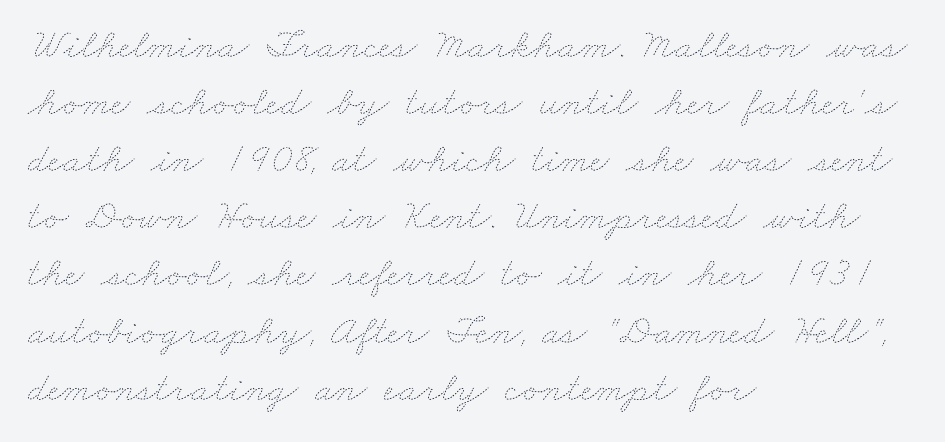
Q: Is the text bold? A: No.
Q: Is the text underlined? A: No.
Q: How is the paragraph aligned? A: Left-aligned.
Q: Is the spacing between letters normal or unusually wide? A: Normal.
Q: Is the spacing between lines tight, normal or loose? A: Normal.
Q: Width (condensed, normal, or wide)? A: Wide.
Q: Stroke contrast? A: Low.
Q: x-height? A: Small.
Q: Monospaced? A: No.
